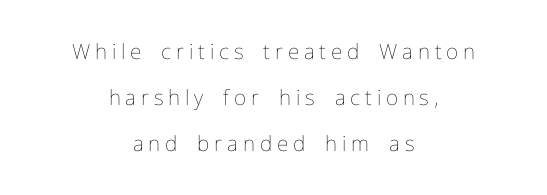
{"italic": "no", "bold": "no", "underline": "no", "align": "center", "line_spacing": "loose", "line_spacing_ratio": 2.19, "letter_spacing": "wide", "letter_spacing_em": 0.23, "glyph_px": 21}
